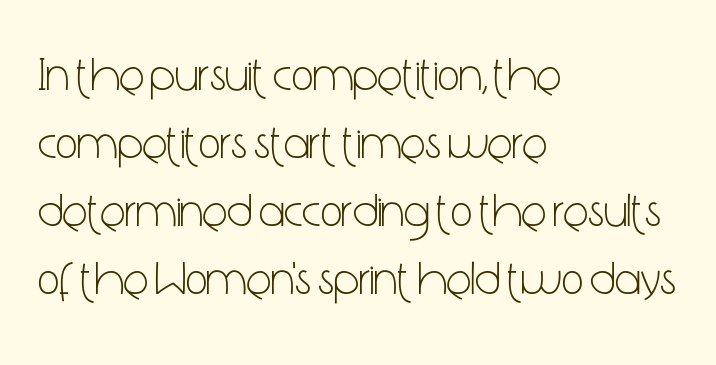
The passage shown stacks its lines at a standard gap. Typeset ragged right — the left edge is the straight one. How are the letters spaced? Ordinarily, with no added tracking. The letters stand upright; this is a roman face. Regarding serifs, this sample does without them. The words here are not underlined.
